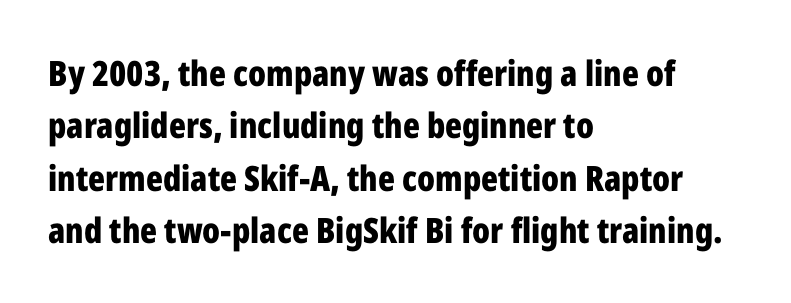
{"serif": "no", "italic": "no", "bold": "yes", "weight": "bold", "width": "condensed", "stroke_contrast": "low", "x_height": "medium", "monospaced": "no", "underline": "no", "align": "left", "line_spacing": "normal", "line_spacing_ratio": 1.5, "letter_spacing": "normal", "letter_spacing_em": 0.0, "glyph_px": 35}
